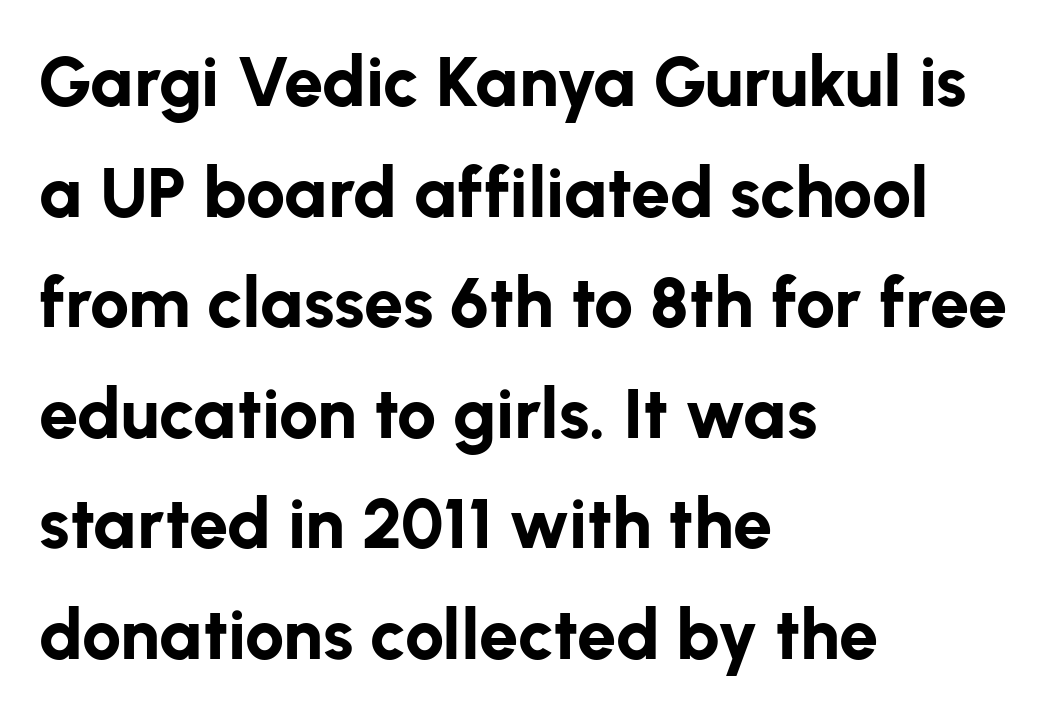
The image shows 70 px bold sans-serif type, upright; set left-aligned, normal line spacing (1.58x), normal letter spacing, not underlined; low stroke contrast and a medium x-height.
